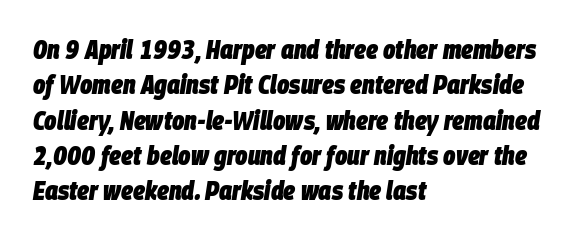
Q: Is the text bold? A: Yes.
Q: Is the text italic (slanted)? A: Yes, it leans right by about 9 degrees.
Q: Is the text underlined? A: No.
Q: How is the paragraph aligned? A: Left-aligned.
Q: Is the spacing between letters normal or unusually wide? A: Normal.
Q: Is the spacing between lines tight, normal or loose? A: Normal.
